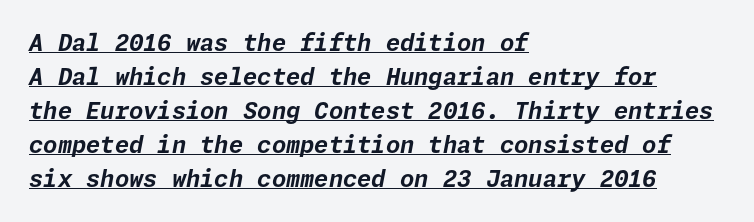
Q: Is the text bold? A: Yes.
Q: Is the text italic (slanted)? A: Yes, it leans right by about 11 degrees.
Q: Is the text underlined? A: Yes.
Q: How is the paragraph aligned? A: Left-aligned.
Q: Is the spacing between letters normal or unusually wide? A: Normal.
Q: Is the spacing between lines tight, normal or loose? A: Normal.
